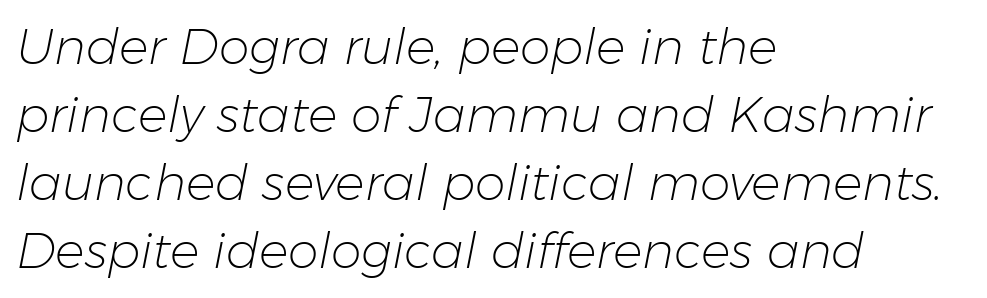
The image shows 49 px light type, italic (leaning right); set left-aligned, normal line spacing (1.39x), normal letter spacing, not underlined; low stroke contrast and a medium x-height.
